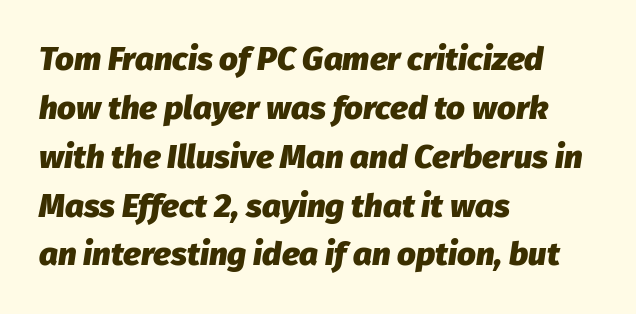
{"italic": "yes", "lean": "right", "slant_degrees": 8, "bold": "yes", "weight": "heavy", "width": "normal", "stroke_contrast": "low", "x_height": "medium", "monospaced": "no", "underline": "no", "align": "left", "line_spacing": "normal", "line_spacing_ratio": 1.48, "letter_spacing": "normal", "letter_spacing_em": 0.0, "glyph_px": 33}
